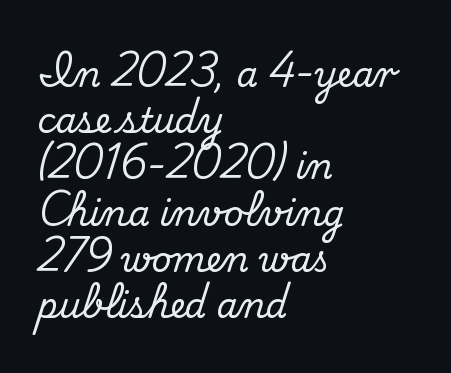
{"serif": "yes", "width": "normal", "stroke_contrast": "medium", "x_height": "small", "monospaced": "no", "underline": "no", "align": "left", "line_spacing": "normal", "line_spacing_ratio": 1.36, "letter_spacing": "normal", "letter_spacing_em": 0.0, "glyph_px": 34}
